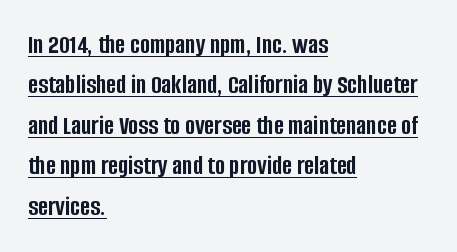
The image shows 27 px bold type, upright; set left-aligned, normal line spacing (1.5x), normal letter spacing, underlined.
